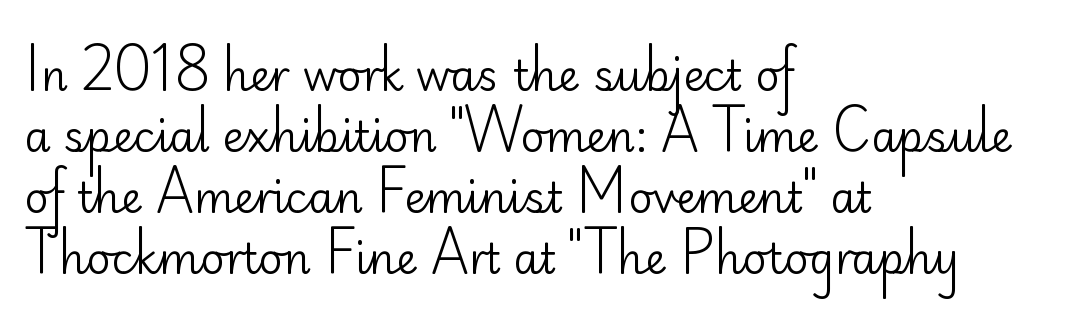
{"serif": "no", "italic": "no", "bold": "no", "weight": "regular", "width": "normal", "stroke_contrast": "low", "x_height": "small", "monospaced": "no", "underline": "no", "align": "left", "line_spacing": "normal", "line_spacing_ratio": 1.45, "letter_spacing": "normal", "letter_spacing_em": 0.0, "glyph_px": 42}
